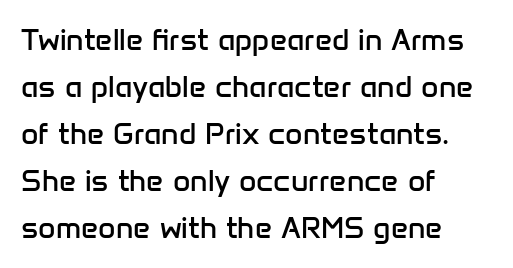
Spacing between characters is what you'd get straight out of the box. Underlining? Definitely not there. Line beginnings align vertically; line endings do not. Posture: straight, roman, zero tilt.
